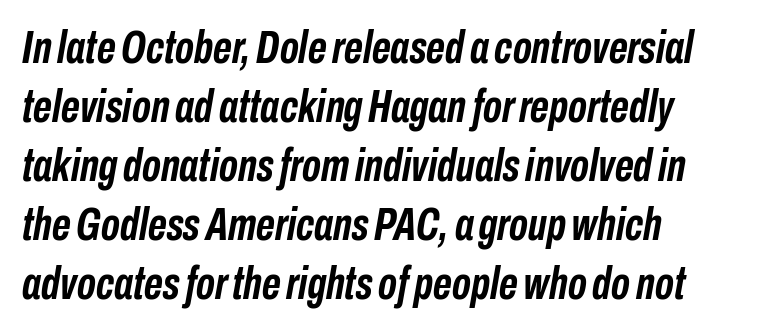
The image shows 46 px semibold, condensed type, italic (leaning right); set left-aligned, normal line spacing (1.28x), normal letter spacing, not underlined; low stroke contrast and a medium x-height.
